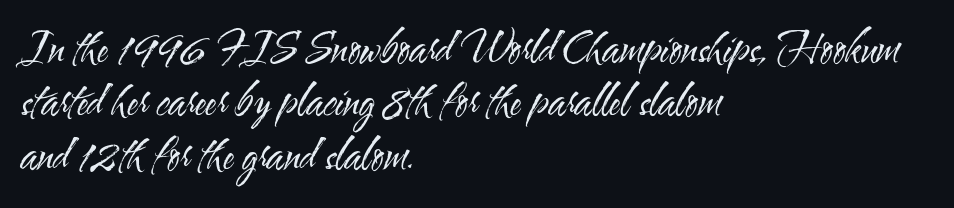
The image shows 42 px regular-weight, condensed sans-serif type; set left-aligned, normal line spacing (1.27x), normal letter spacing, not underlined; medium stroke contrast and a small x-height.
